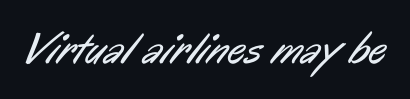
Q: Is the text bold? A: No.
Q: Is the typeface a serif or a sans-serif typeface? A: Sans-serif.
Q: Is the text underlined? A: No.
Q: Is the spacing between letters normal or unusually wide? A: Normal.
Q: Width (condensed, normal, or wide)? A: Condensed.
Q: Stroke contrast? A: Low.
Q: x-height? A: Medium.
Q: Monospaced? A: No.
